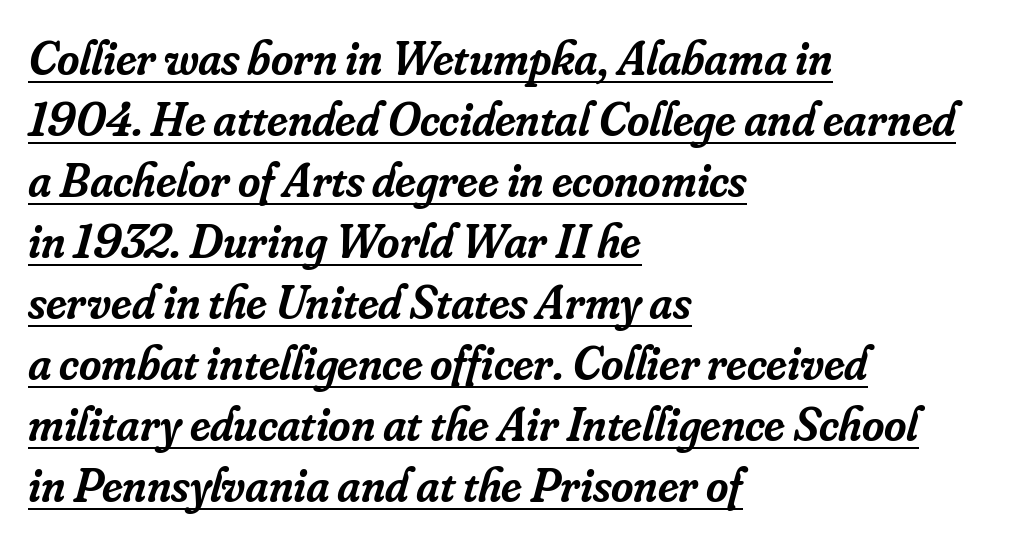
The image shows 48 px semibold serif type, italic (leaning right); set left-aligned, normal line spacing (1.27x), normal letter spacing, underlined; low stroke contrast and a small x-height.
